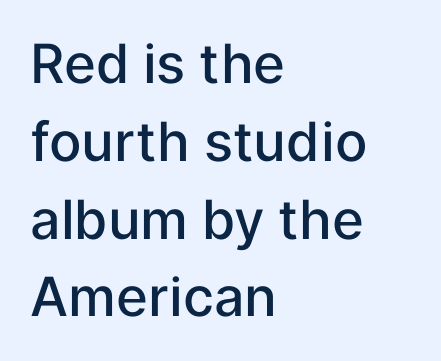
The image shows 54 px semibold sans-serif type, upright; set left-aligned, normal line spacing (1.44x), normal letter spacing, not underlined; low stroke contrast and a medium x-height.
